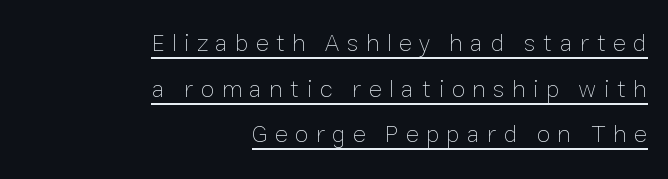
The image shows 25 px text type, upright; set right-aligned, line spacing 1.83x, unusually wide letter spacing (+0.29 em), underlined.
